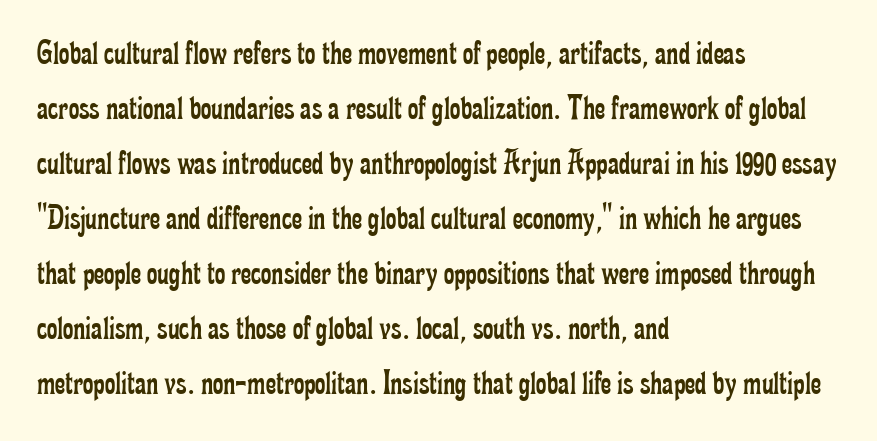
The image shows 36 px regular-weight, condensed serif type, upright; set left-aligned, normal line spacing (1.53x), normal letter spacing, not underlined; low stroke contrast and a small x-height.
